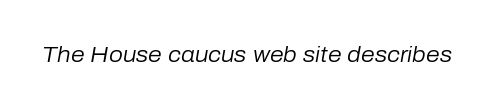
The image shows 22 px text type, italic (leaning right); set normal letter spacing, not underlined.
